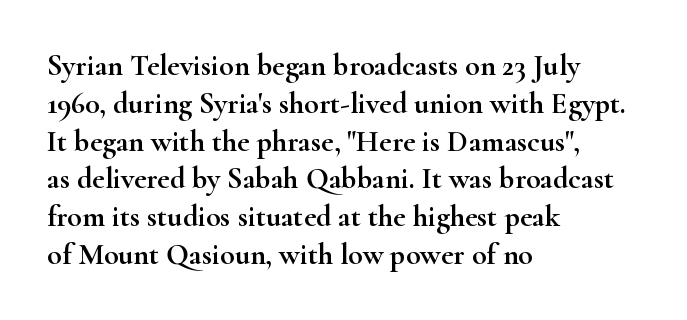
{"serif": "yes", "italic": "no", "width": "wide", "stroke_contrast": "high", "x_height": "small", "monospaced": "no", "underline": "no", "align": "left", "line_spacing": "normal", "line_spacing_ratio": 1.26, "letter_spacing": "normal", "letter_spacing_em": 0.0, "glyph_px": 30}
